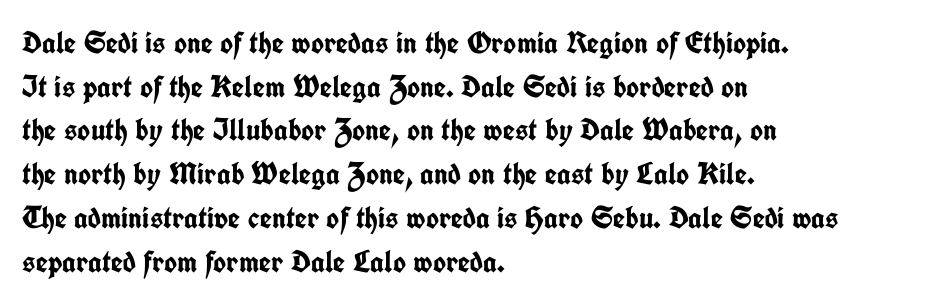
{"serif": "no", "italic": "no", "bold": "yes", "weight": "semibold", "width": "condensed", "stroke_contrast": "low", "x_height": "medium", "monospaced": "no", "underline": "no", "align": "left", "line_spacing": "normal", "line_spacing_ratio": 1.41, "letter_spacing": "normal", "letter_spacing_em": 0.0, "glyph_px": 31}
